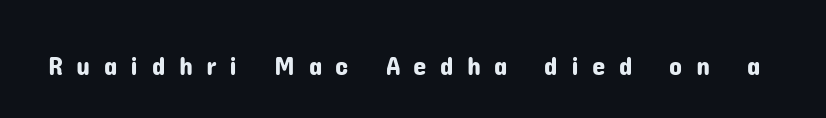
{"italic": "no", "underline": "no", "letter_spacing": "wide", "letter_spacing_em": 0.49, "glyph_px": 27}
